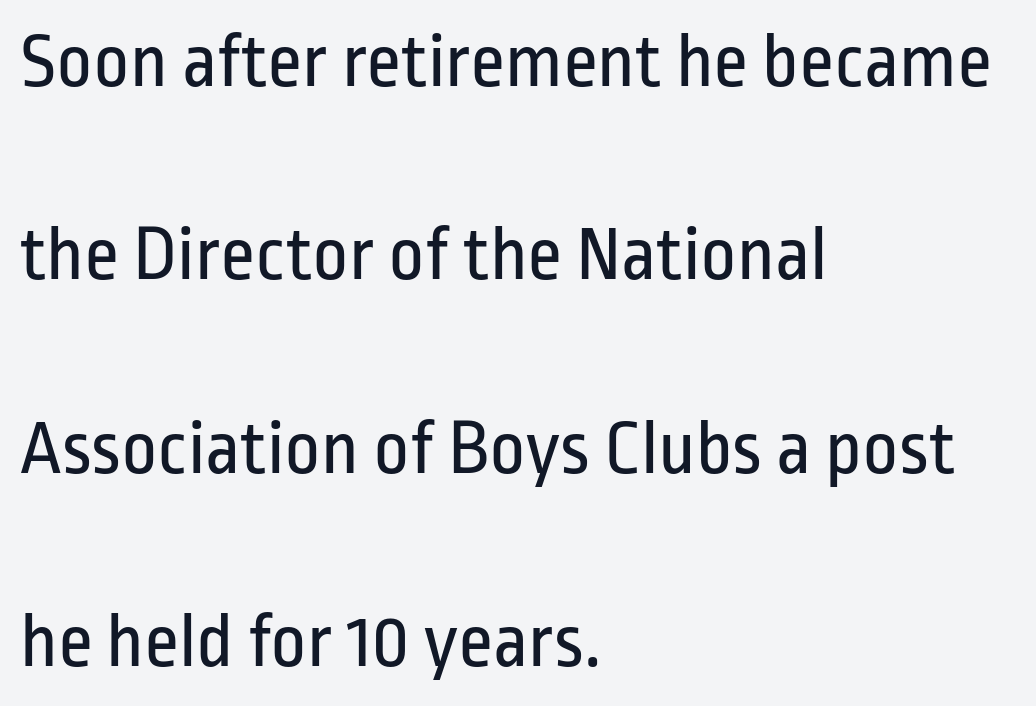
{"serif": "no", "italic": "no", "bold": "no", "weight": "regular", "width": "condensed", "stroke_contrast": "low", "x_height": "medium", "monospaced": "no", "underline": "no", "align": "left", "line_spacing": "loose", "line_spacing_ratio": 2.48, "letter_spacing": "normal", "letter_spacing_em": 0.0, "glyph_px": 78}
